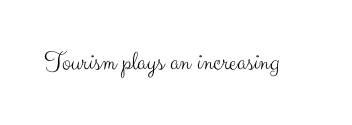
Q: Is the text bold? A: No.
Q: Is the text italic (slanted)? A: Yes.
Q: Is the text underlined? A: No.
Q: Is the spacing between letters normal or unusually wide? A: Normal.
